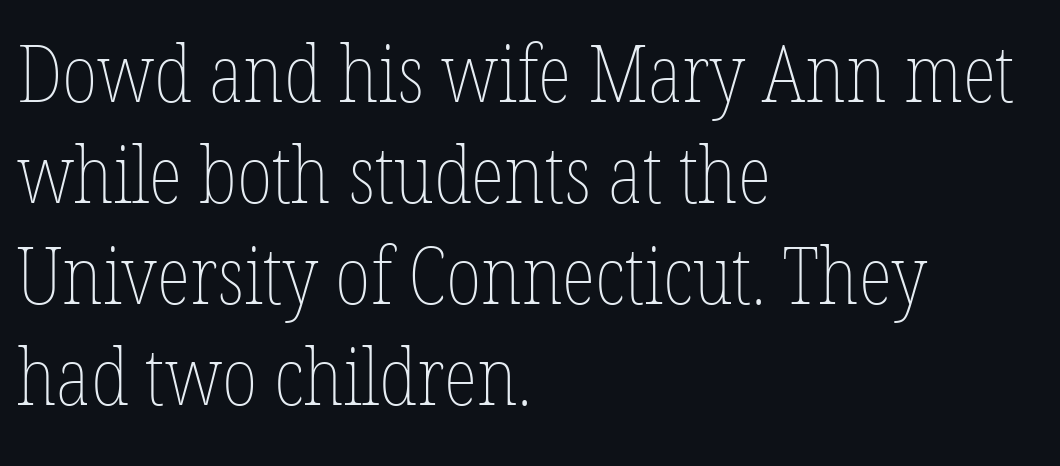
{"italic": "no", "bold": "no", "weight": "thin", "width": "condensed", "stroke_contrast": "low", "x_height": "medium", "monospaced": "no", "underline": "no", "align": "left", "line_spacing": "normal", "line_spacing_ratio": 1.28, "letter_spacing": "normal", "letter_spacing_em": 0.0, "glyph_px": 79}
